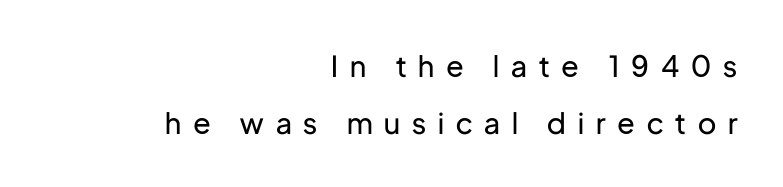
{"serif": "no", "italic": "no", "bold": "no", "weight": "regular", "width": "normal", "stroke_contrast": "low", "x_height": "medium", "monospaced": "no", "underline": "no", "align": "right", "line_spacing": "loose", "line_spacing_ratio": 1.95, "letter_spacing": "wide", "letter_spacing_em": 0.41, "glyph_px": 29}
